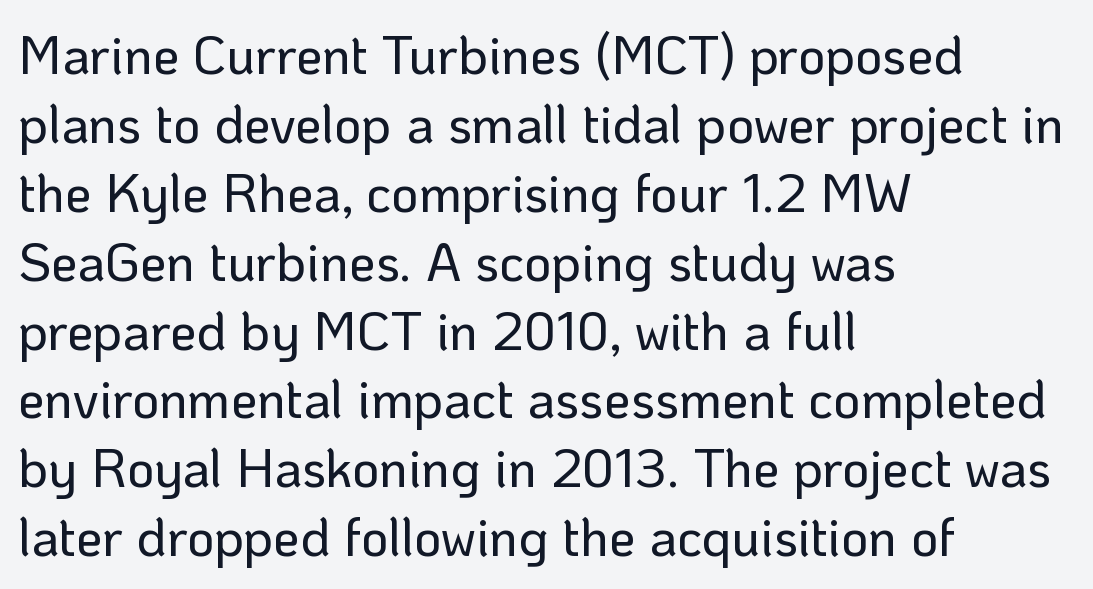
Does the lettering tilt? It doesn't — this is upright. The passage is arranged the way most books set body copy — flush left. Between one letter and the next there's only the usual sliver of space. Does the type have serifs? No, each stem ends abruptly.
